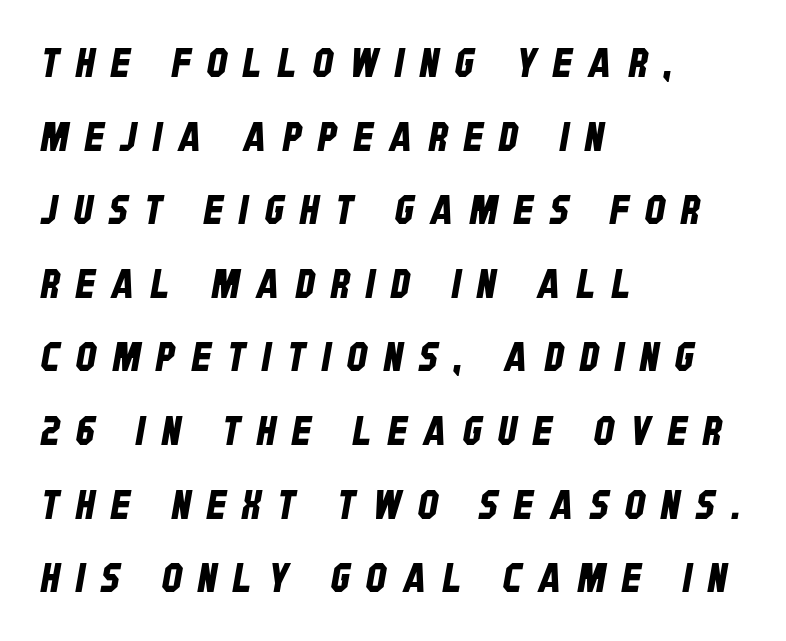
The rendering shows plain stroke endings on the letterforms — a sans-serif design. What stands out about the letter spacing? Its width — letters are far apart. Note the varied advance widths — an 'i' is clearly narrower than an 'm'. In CSS terms this would be text-align: left.
